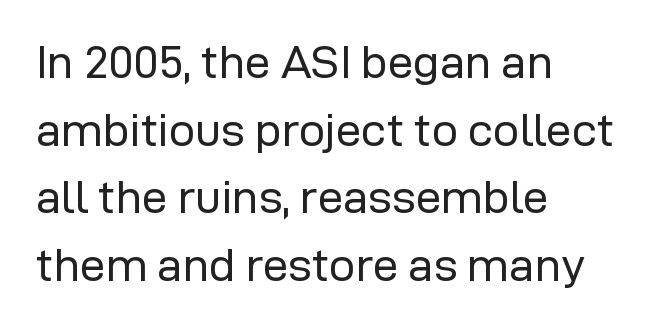
The image shows 46 px regular-weight sans-serif type, upright; set left-aligned, normal line spacing (1.47x), normal letter spacing, not underlined; low stroke contrast and a medium x-height.
